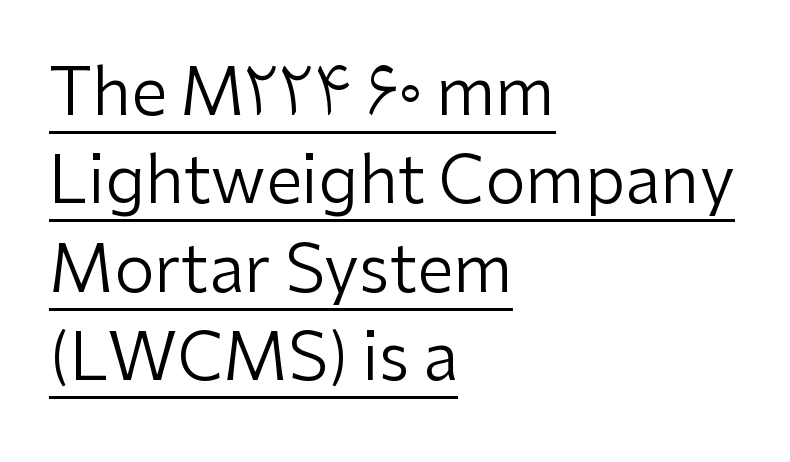
Q: Is the text bold? A: No.
Q: Is the text italic (slanted)? A: No, it is upright.
Q: Is the typeface a serif or a sans-serif typeface? A: Sans-serif.
Q: Is the text underlined? A: Yes.
Q: How is the paragraph aligned? A: Left-aligned.
Q: Is the spacing between letters normal or unusually wide? A: Normal.
Q: Is the spacing between lines tight, normal or loose? A: Normal.
Q: Width (condensed, normal, or wide)? A: Normal.
Q: Stroke contrast? A: Low.
Q: x-height? A: Medium.
Q: Monospaced? A: No.
